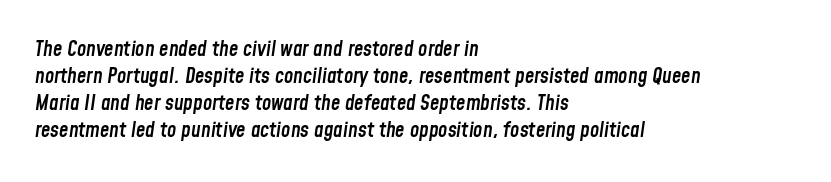
Q: Is the text bold? A: Semi-bold.
Q: Is the text italic (slanted)? A: Yes, it leans right by about 8 degrees.
Q: Is the text underlined? A: No.
Q: How is the paragraph aligned? A: Left-aligned.
Q: Is the spacing between letters normal or unusually wide? A: Normal.
Q: Is the spacing between lines tight, normal or loose? A: Normal.
